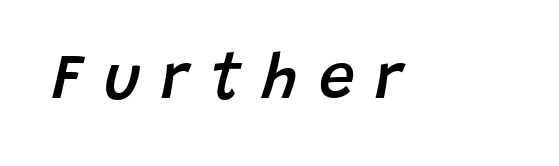
Q: Is the text bold? A: Semi-bold.
Q: Is the text italic (slanted)? A: Yes, it leans right by about 15 degrees.
Q: Is the text underlined? A: No.
Q: Is the spacing between letters normal or unusually wide? A: Unusually wide.
Q: Width (condensed, normal, or wide)? A: Normal.
Q: Stroke contrast? A: Low.
Q: x-height? A: Large.
Q: Monospaced? A: No.
